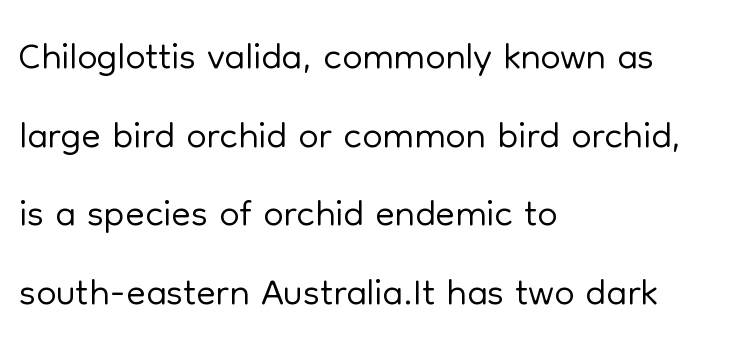
This sample has the flowing, uneven cadence of proportional lettering. The font's upright variant was chosen for this text. Characters follow at the spacing the type designer built in. Is the stroke heavy? The answer is a plain regular-or-lighter. The passage shown is typeset with a sans-serif family. Underline: absent.
